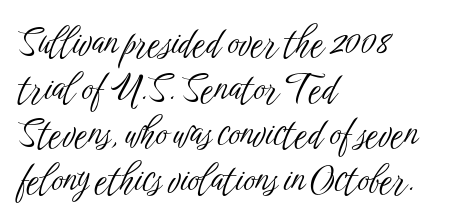
The image shows 36 px light, condensed sans-serif type; set left-aligned, normal line spacing (1.27x), normal letter spacing, not underlined; low stroke contrast and a medium x-height.
